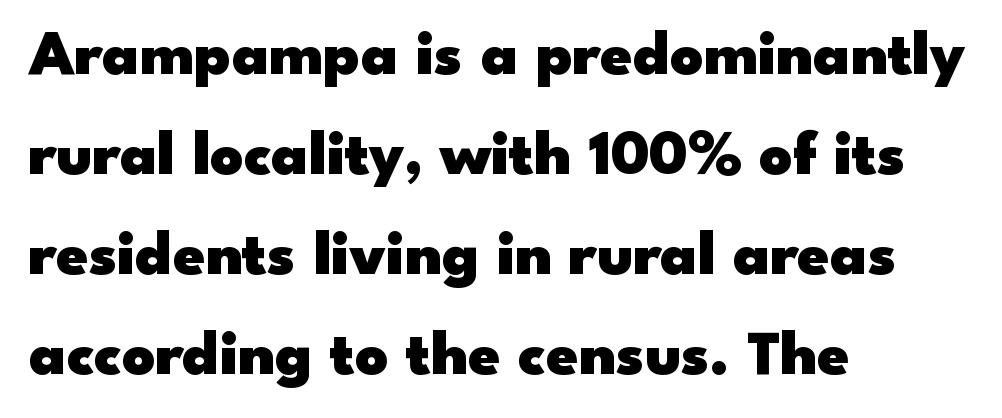
The image shows 64 px heavy, wide sans-serif type, upright; set left-aligned, normal line spacing (1.56x), normal letter spacing, not underlined; low stroke contrast and a small x-height.
